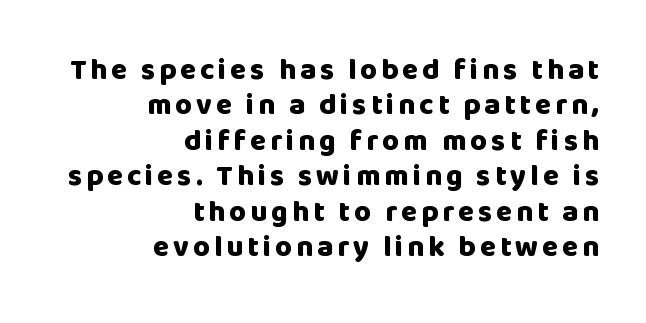
{"serif": "no", "italic": "no", "bold": "yes", "weight": "heavy", "width": "normal", "stroke_contrast": "low", "x_height": "large", "monospaced": "no", "underline": "no", "align": "right", "line_spacing_ratio": 1.22, "glyph_px": 29}
